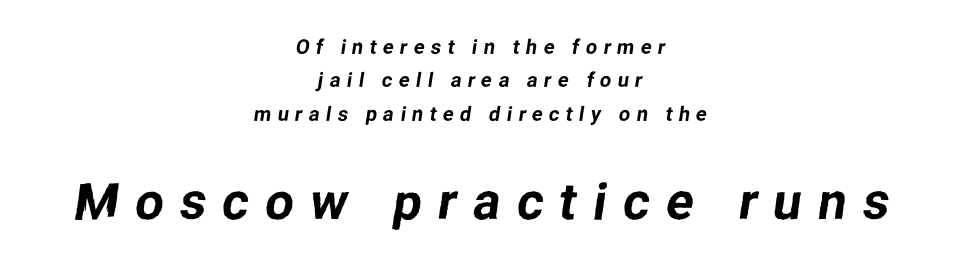
{"serif": "no", "width": "normal", "stroke_contrast": "low", "x_height": "medium", "monospaced": "no", "underline": "no", "align": "center", "line_spacing": "normal", "line_spacing_ratio": 1.67, "letter_spacing": "wide", "letter_spacing_em": 0.32, "larger_block": "second", "size_ratio": 2.55, "glyph_px": 51}
